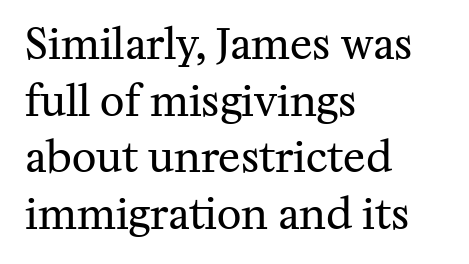
{"serif": "yes", "italic": "no", "bold": "no", "weight": "regular", "width": "normal", "stroke_contrast": "medium", "x_height": "medium", "monospaced": "no", "underline": "no", "align": "left", "line_spacing": "normal", "line_spacing_ratio": 1.35, "letter_spacing": "normal", "letter_spacing_em": 0.0, "glyph_px": 42}
